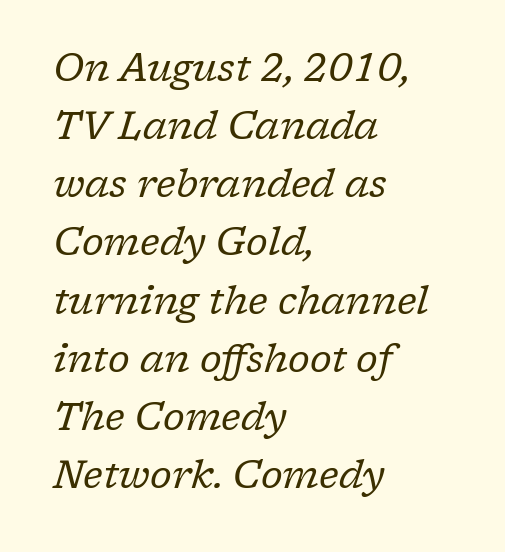
Q: Is the text bold? A: No.
Q: Is the text italic (slanted)? A: Yes, it leans right by about 17 degrees.
Q: Is the typeface a serif or a sans-serif typeface? A: Serif.
Q: Is the text underlined? A: No.
Q: How is the paragraph aligned? A: Left-aligned.
Q: Is the spacing between letters normal or unusually wide? A: Normal.
Q: Is the spacing between lines tight, normal or loose? A: Normal.
Q: Width (condensed, normal, or wide)? A: Normal.
Q: Stroke contrast? A: Low.
Q: x-height? A: Medium.
Q: Monospaced? A: No.
